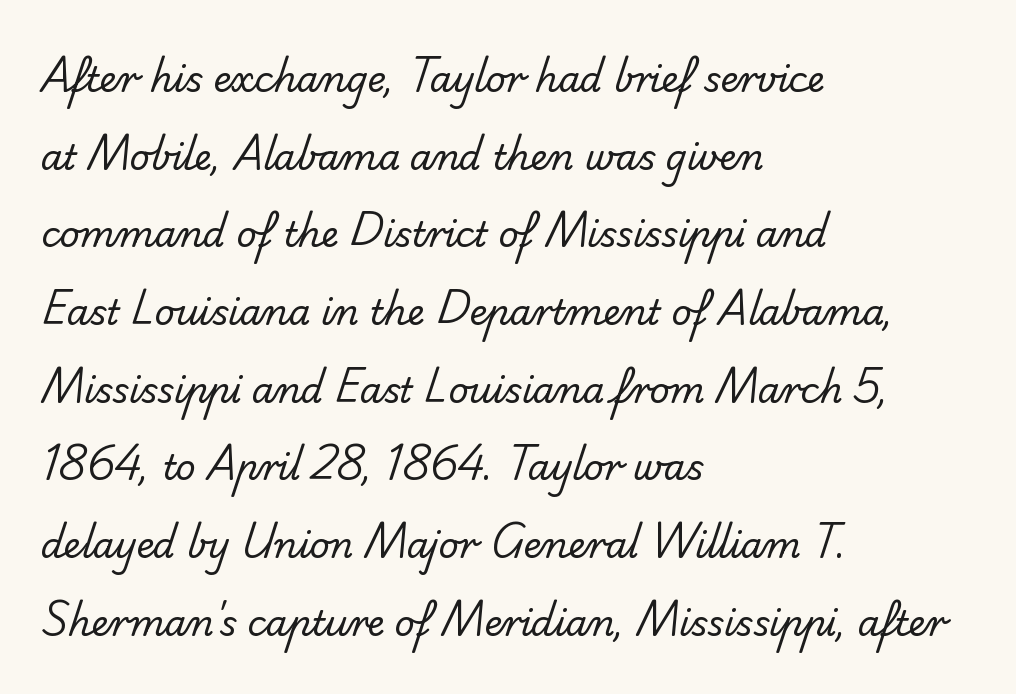
The zone under the glyphs is completely vacant. The paragraph shown leans on its left margin. Is the letter spacing exaggerated? No — it looks like the ordinary default. A typesetter would call this leading open, well beyond the default.
